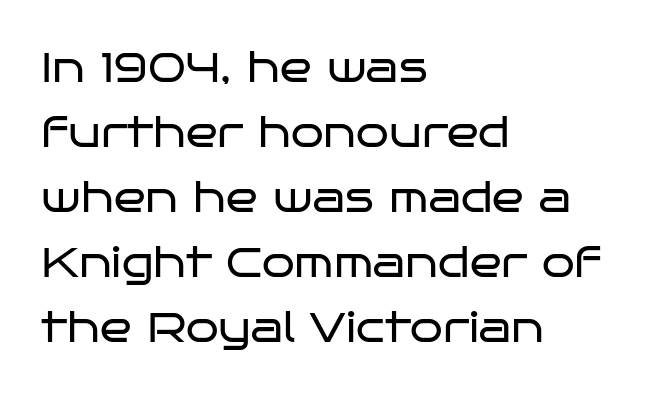
Q: Is the text bold? A: No.
Q: Is the text italic (slanted)? A: No, it is upright.
Q: Is the typeface a serif or a sans-serif typeface? A: Sans-serif.
Q: Is the text underlined? A: No.
Q: How is the paragraph aligned? A: Left-aligned.
Q: Is the spacing between letters normal or unusually wide? A: Normal.
Q: Is the spacing between lines tight, normal or loose? A: Normal.
Q: Width (condensed, normal, or wide)? A: Wide.
Q: Stroke contrast? A: Low.
Q: x-height? A: Large.
Q: Monospaced? A: No.
